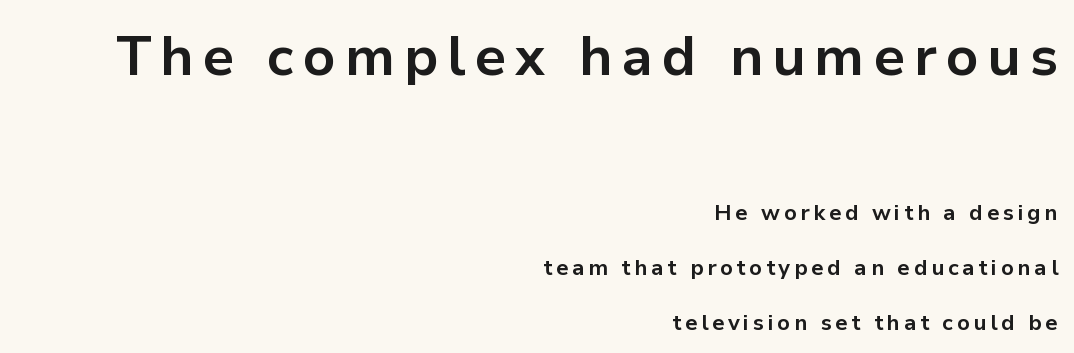
Check where the strokes stop: nothing finishes them off — pure sans. The rendering anchors every line to the right-hand side. The letters advance in unequal steps, a hallmark of proportional type. Top chunk: large. Bottom chunk: small. Unmarked baselines from the first word to the last. Heavy, bold letterforms.
